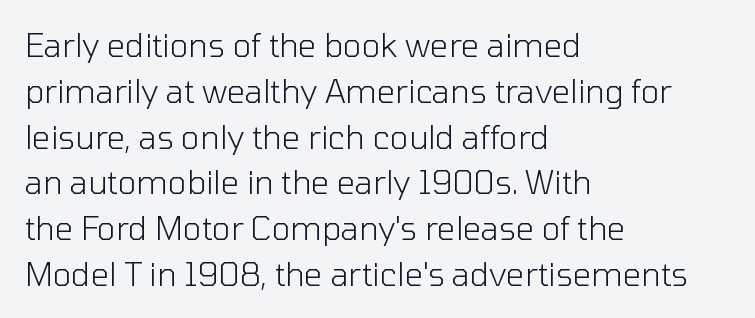
Standard letterfit; no display-style spreading of the glyphs. On a weight scale, this lands at 450 or below. The glyphs in this specimen are sans serif. Each letter keeps its own natural width here, so spacing adapts to shape. The glyphs are unaccompanied by any horizontal stroke below them.
